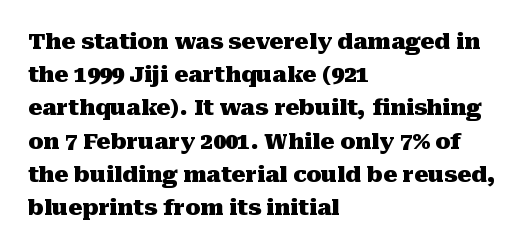
{"italic": "no", "bold": "yes", "underline": "no", "align": "left", "line_spacing": "normal", "line_spacing_ratio": 1.51, "letter_spacing": "normal", "letter_spacing_em": 0.0, "glyph_px": 22}
